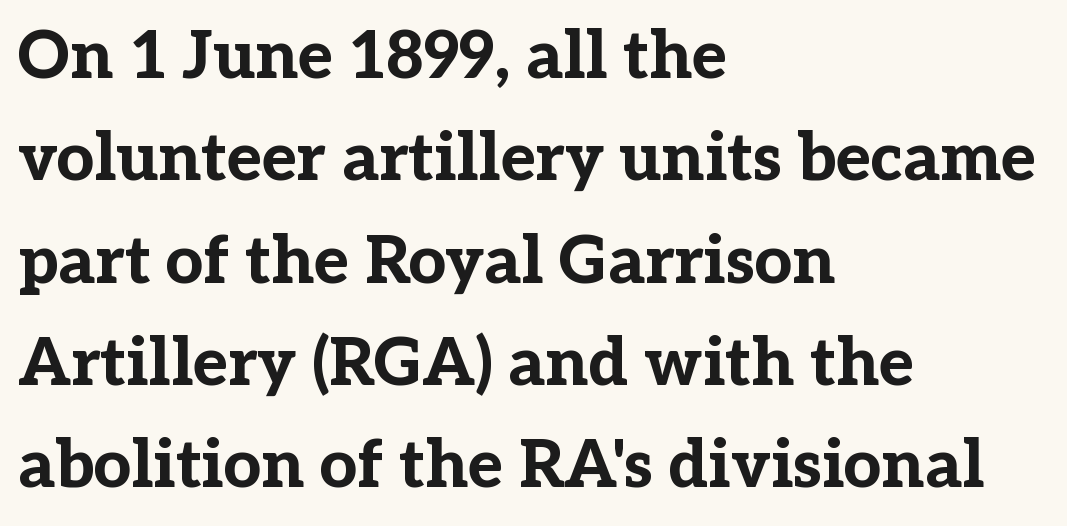
Q: Is the text bold? A: Yes.
Q: Is the text italic (slanted)? A: No, it is upright.
Q: Is the typeface a serif or a sans-serif typeface? A: Serif.
Q: Is the text underlined? A: No.
Q: How is the paragraph aligned? A: Left-aligned.
Q: Is the spacing between letters normal or unusually wide? A: Normal.
Q: Is the spacing between lines tight, normal or loose? A: Normal.
Q: Width (condensed, normal, or wide)? A: Normal.
Q: Stroke contrast? A: Low.
Q: x-height? A: Medium.
Q: Monospaced? A: No.
